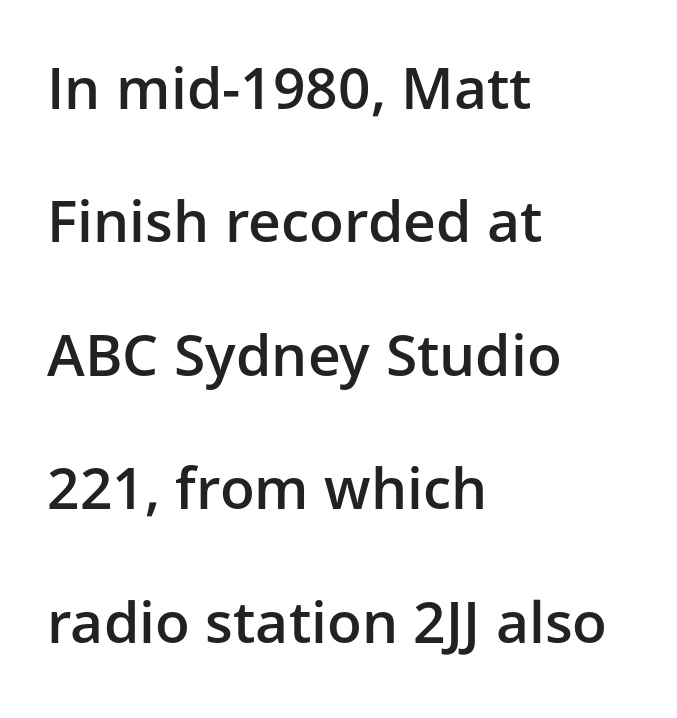
Notice how the passage keeps a crisp vertical edge on the left only. The typeface chosen for these lines omits serifs. The vertical gap from one line to the next is large. No word sits above an underline.
